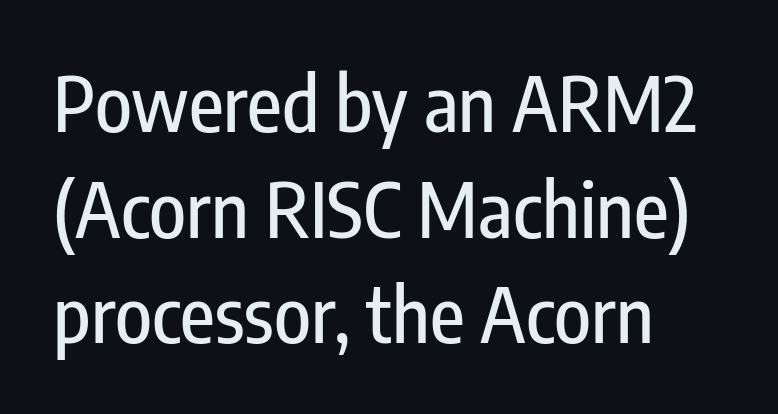
Q: Is the text italic (slanted)? A: No, it is upright.
Q: Is the typeface a serif or a sans-serif typeface? A: Sans-serif.
Q: Is the text underlined? A: No.
Q: How is the paragraph aligned? A: Left-aligned.
Q: Is the spacing between letters normal or unusually wide? A: Normal.
Q: Is the spacing between lines tight, normal or loose? A: Normal.
Q: Width (condensed, normal, or wide)? A: Condensed.
Q: Stroke contrast? A: Low.
Q: x-height? A: Medium.
Q: Monospaced? A: No.
